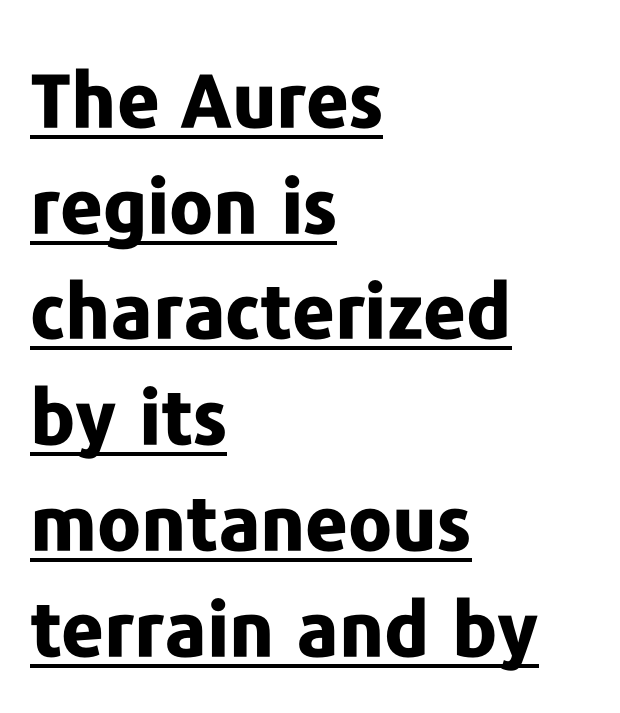
The designer left line spacing at the default. Does a line run under the words? Yes, clearly. Chunky letters — that's bold for sure. The paragraph shown leans on its left margin.
